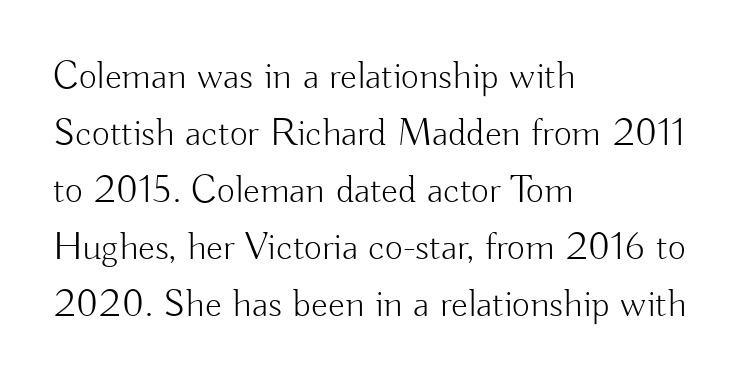
{"serif": "no", "italic": "no", "bold": "no", "weight": "light", "width": "normal", "stroke_contrast": "low", "x_height": "small", "monospaced": "no", "underline": "no", "align": "left", "line_spacing": "normal", "line_spacing_ratio": 1.46, "letter_spacing": "normal", "letter_spacing_em": 0.0, "glyph_px": 39}
